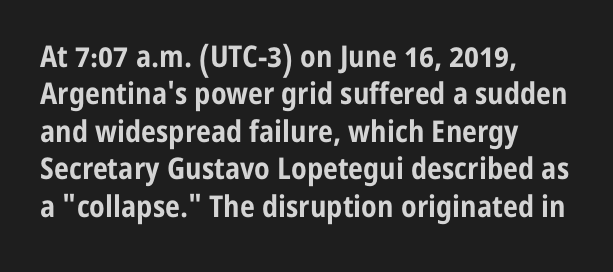
Q: Is the text bold? A: Yes.
Q: Is the text italic (slanted)? A: No, it is upright.
Q: Is the typeface a serif or a sans-serif typeface? A: Sans-serif.
Q: Is the text underlined? A: No.
Q: How is the paragraph aligned? A: Left-aligned.
Q: Is the spacing between letters normal or unusually wide? A: Normal.
Q: Is the spacing between lines tight, normal or loose? A: Normal.
Q: Width (condensed, normal, or wide)? A: Condensed.
Q: Stroke contrast? A: Low.
Q: x-height? A: Medium.
Q: Monospaced? A: No.
